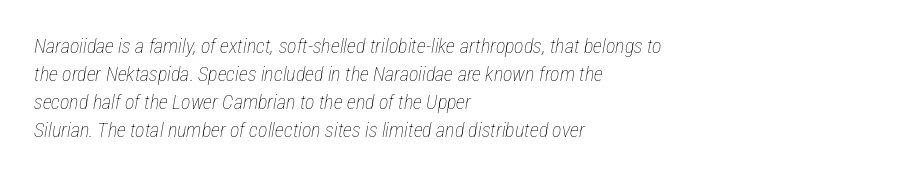
The image shows 20 px text type, italic (leaning right); set left-aligned, normal line spacing (1.4x), normal letter spacing, not underlined.
